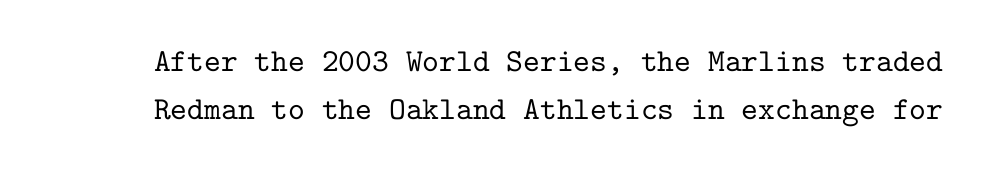
{"serif": "yes", "italic": "no", "width": "normal", "stroke_contrast": "low", "x_height": "medium", "monospaced": "yes", "underline": "no", "line_spacing": "normal", "line_spacing_ratio": 1.5, "letter_spacing": "normal", "letter_spacing_em": 0.0, "glyph_px": 32}
